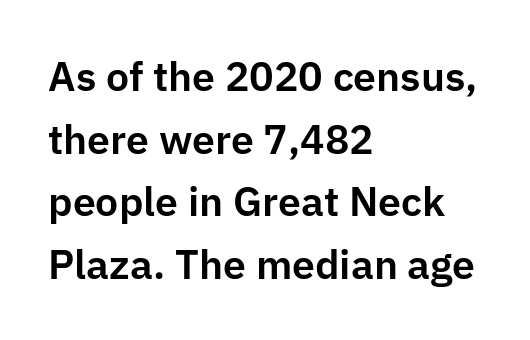
{"serif": "no", "italic": "no", "width": "normal", "stroke_contrast": "low", "x_height": "medium", "monospaced": "no", "underline": "no", "align": "left", "line_spacing": "normal", "line_spacing_ratio": 1.53, "letter_spacing": "normal", "letter_spacing_em": 0.0, "glyph_px": 41}
